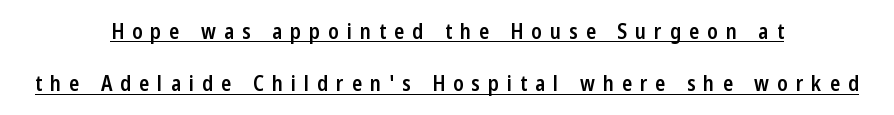
{"italic": "no", "bold": "semi", "underline": "yes", "align": "center", "line_spacing": "loose", "line_spacing_ratio": 2.5, "letter_spacing": "wide", "letter_spacing_em": 0.38, "glyph_px": 21}
